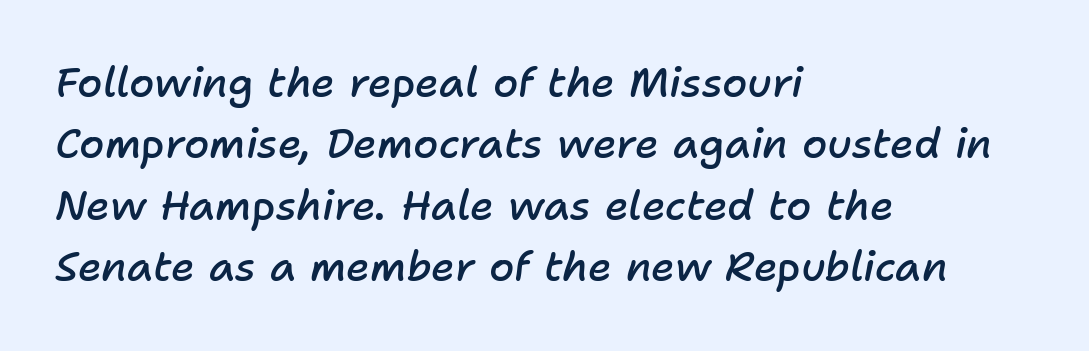
Is there much room between lines? A standard amount, neither cramped nor airy. You could not count columns in this text — the font is proportionally spaced. Characters are canted at an angle relative to the baseline's perpendicular. The rendering keeps characters at their native spacing. Layout note: lines flush left.
